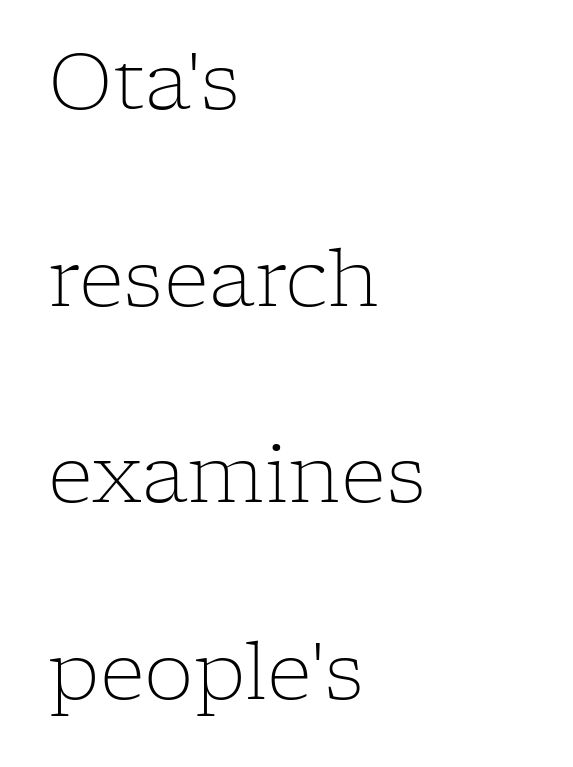
Q: Is the text bold? A: No.
Q: Is the text italic (slanted)? A: No, it is upright.
Q: Is the typeface a serif or a sans-serif typeface? A: Serif.
Q: Is the text underlined? A: No.
Q: How is the paragraph aligned? A: Left-aligned.
Q: Is the spacing between letters normal or unusually wide? A: Normal.
Q: Is the spacing between lines tight, normal or loose? A: Loose.
Q: Width (condensed, normal, or wide)? A: Normal.
Q: Stroke contrast? A: Low.
Q: x-height? A: Medium.
Q: Monospaced? A: No.
